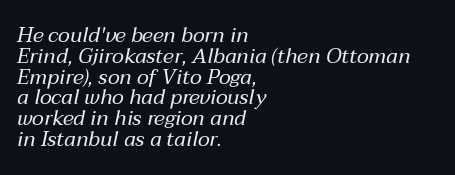
Letter spacing: default. This sample uses an oblique cut, with every glyph tilted off the vertical. Tightly led — the rows are bunched. The strokes carry an ordinary text weight at most. The space beneath each line is pristine and unruled. Does the copy run flush right? No — it runs flush left.
